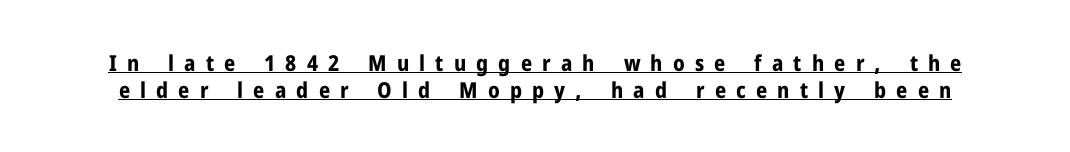
The letters are spread apart with noticeably loose tracking. Posture: upright roman. The characters look thick and weighty, a clear bold. Check the space under the baseline: a stroke is drawn there.
